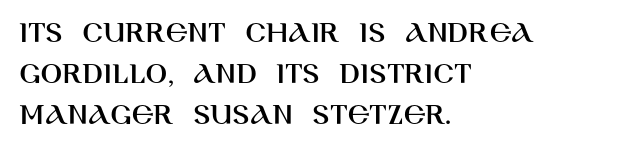
Q: Is the text italic (slanted)? A: No, it is upright.
Q: Is the typeface a serif or a sans-serif typeface? A: Sans-serif.
Q: Is the text underlined? A: No.
Q: How is the paragraph aligned? A: Left-aligned.
Q: Is the spacing between letters normal or unusually wide? A: Normal.
Q: Is the spacing between lines tight, normal or loose? A: Normal.
Q: Width (condensed, normal, or wide)? A: Normal.
Q: Stroke contrast? A: High.
Q: x-height? A: Large.
Q: Monospaced? A: No.
